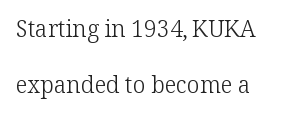
Words appear dense and cohesive because spacing is normal. Honestly, there is no underline to notice here at all. Designer's note — italics off, roman on. In terms of leading, this rendering errs on the spacious side. Stems and bowls with no extra thickness — not bold.
